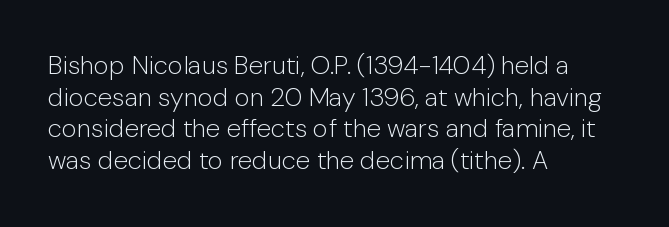
Q: Is the text bold? A: No.
Q: Is the text italic (slanted)? A: No, it is upright.
Q: Is the text underlined? A: No.
Q: How is the paragraph aligned? A: Left-aligned.
Q: Is the spacing between letters normal or unusually wide? A: Normal.
